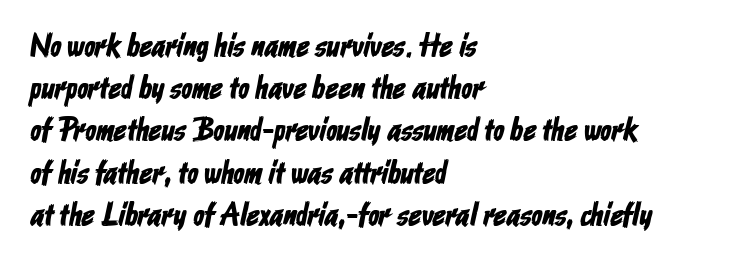
Each letter keeps its own natural width here, so spacing adapts to shape. A sans-serif font was chosen for this passage. Reading down the column, the eye jumps a familiar distance to each next line. Just letters on the line, the space beneath them empty. The rendering anchors every line to the left-hand side. Caption: standard tracking, unaltered.
